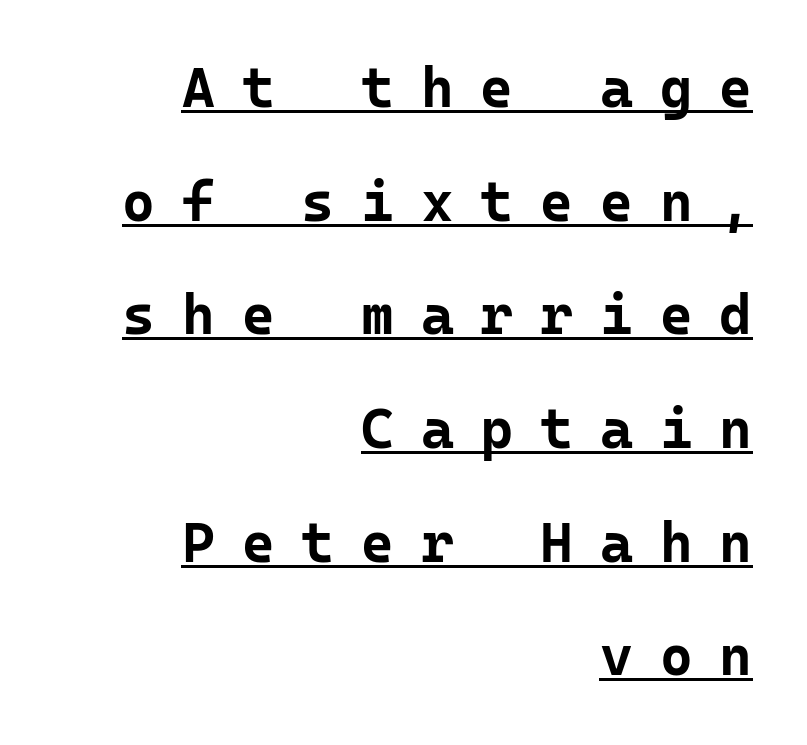
Q: Is the text bold? A: Yes.
Q: Is the text italic (slanted)? A: No, it is upright.
Q: Is the typeface a serif or a sans-serif typeface? A: Sans-serif.
Q: Is the text underlined? A: Yes.
Q: How is the paragraph aligned? A: Right-aligned.
Q: Is the spacing between letters normal or unusually wide? A: Unusually wide.
Q: Is the spacing between lines tight, normal or loose? A: Loose.
Q: Width (condensed, normal, or wide)? A: Normal.
Q: Stroke contrast? A: Low.
Q: x-height? A: Medium.
Q: Monospaced? A: Yes.
